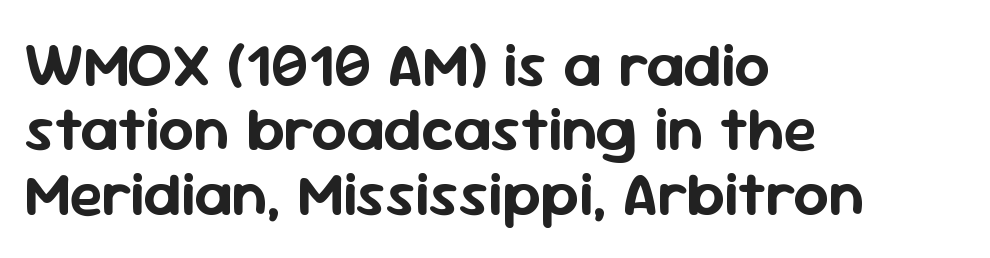
The image shows 62 px sans-serif type, upright; set left-aligned, tight line spacing (1.04x), normal letter spacing, not underlined; low stroke contrast and a medium x-height.
